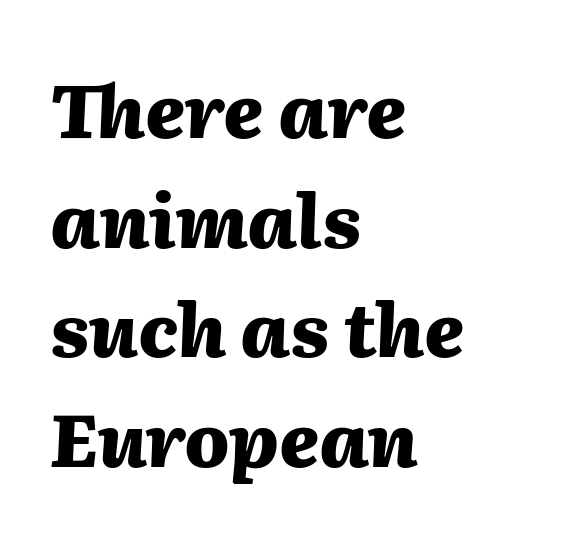
Q: Is the text bold? A: Yes.
Q: Is the text italic (slanted)? A: Yes, it leans right by about 2 degrees.
Q: Is the text underlined? A: No.
Q: How is the paragraph aligned? A: Left-aligned.
Q: Is the spacing between letters normal or unusually wide? A: Normal.
Q: Is the spacing between lines tight, normal or loose? A: Normal.
Q: Width (condensed, normal, or wide)? A: Normal.
Q: Stroke contrast? A: Medium.
Q: x-height? A: Medium.
Q: Monospaced? A: No.
